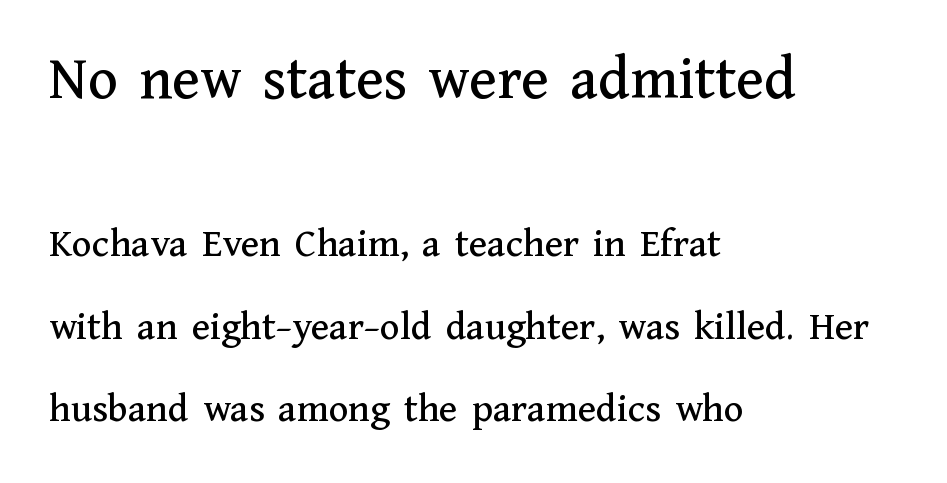
The text block is weighted toward the left margin, trailing off unevenly rightward. Typographically, this falls in the serif category. Rule under the text: the space is simply empty. The rendering uses natural spacing where letterforms have individual widths.
